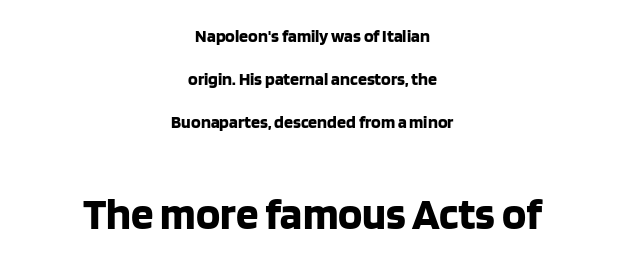
The image shows 45 px bold sans-serif type, upright; set centered, loose line spacing (2.39x), normal letter spacing, not underlined; the second (bottom) block is 2.5x larger; low stroke contrast and a large x-height.
